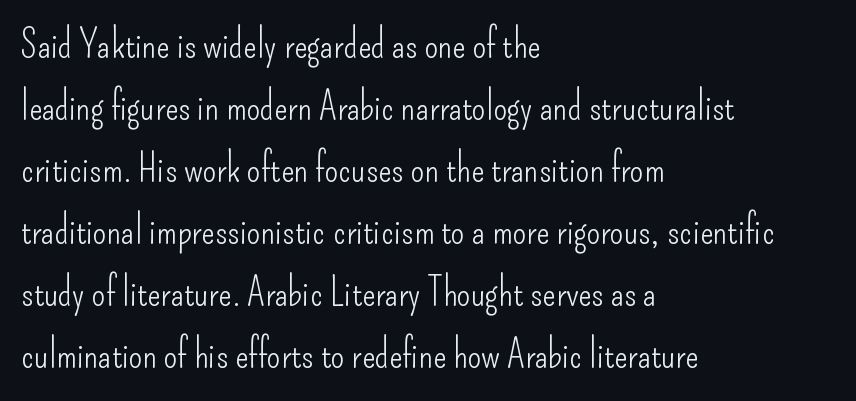
Summary of weight: not heavy and not bold. The paragraph shown leans on its left margin. These lines are rendered in a variable-pitch font. Regarding leading, the lines here are spaced in the standard way. Serif or sans? Sans — the stroke terminals are bare.
